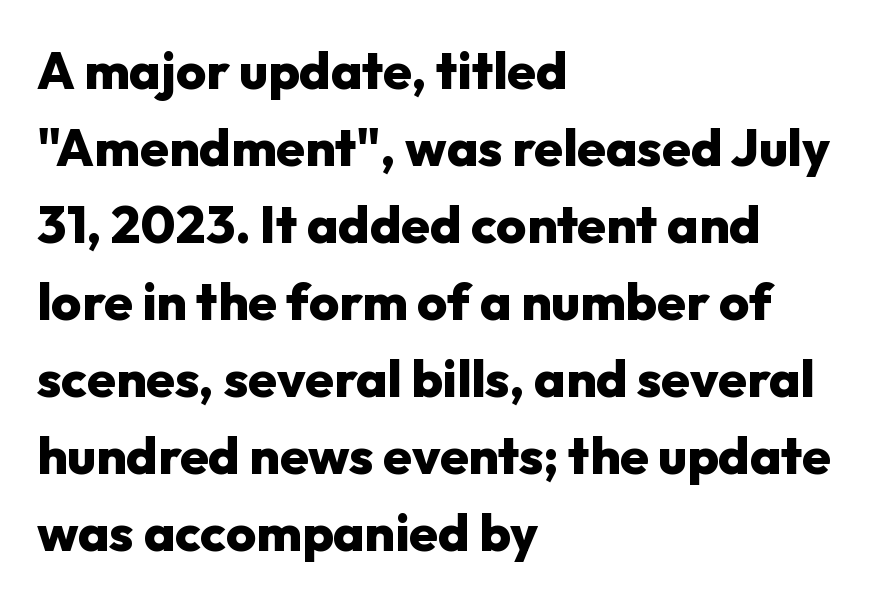
Q: Is the text bold? A: Yes.
Q: Is the text italic (slanted)? A: No, it is upright.
Q: Is the typeface a serif or a sans-serif typeface? A: Sans-serif.
Q: Is the text underlined? A: No.
Q: How is the paragraph aligned? A: Left-aligned.
Q: Is the spacing between letters normal or unusually wide? A: Normal.
Q: Is the spacing between lines tight, normal or loose? A: Normal.
Q: Width (condensed, normal, or wide)? A: Normal.
Q: Stroke contrast? A: Low.
Q: x-height? A: Medium.
Q: Monospaced? A: No.
